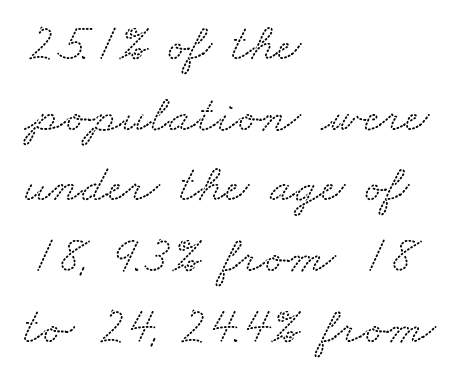
{"serif": "yes", "width": "wide", "stroke_contrast": "low", "x_height": "small", "monospaced": "no", "underline": "no", "align": "left", "line_spacing": "normal", "line_spacing_ratio": 1.36, "letter_spacing": "normal", "letter_spacing_em": 0.0, "glyph_px": 52}
